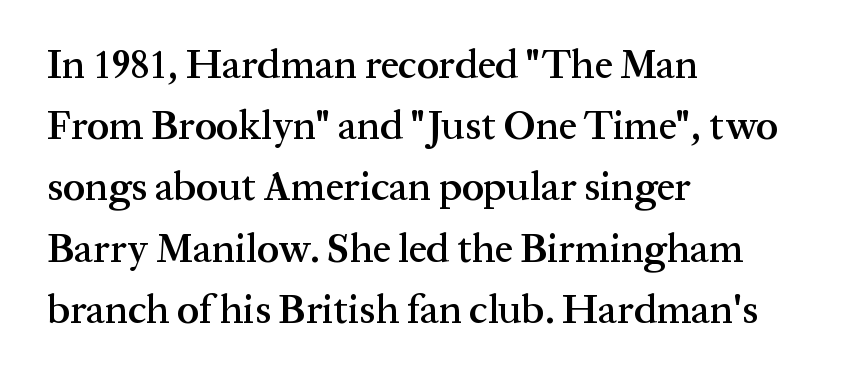
Q: Is the text bold? A: Semi-bold.
Q: Is the text italic (slanted)? A: No, it is upright.
Q: Is the typeface a serif or a sans-serif typeface? A: Serif.
Q: Is the text underlined? A: No.
Q: How is the paragraph aligned? A: Left-aligned.
Q: Is the spacing between letters normal or unusually wide? A: Normal.
Q: Is the spacing between lines tight, normal or loose? A: Normal.
Q: Width (condensed, normal, or wide)? A: Normal.
Q: Stroke contrast? A: Medium.
Q: x-height? A: Medium.
Q: Monospaced? A: No.
